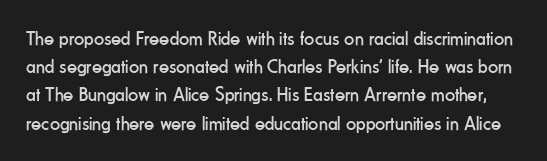
Q: Is the text bold? A: No.
Q: Is the text italic (slanted)? A: No, it is upright.
Q: Is the text underlined? A: No.
Q: Is the spacing between letters normal or unusually wide? A: Normal.
Q: Is the spacing between lines tight, normal or loose? A: Normal.
